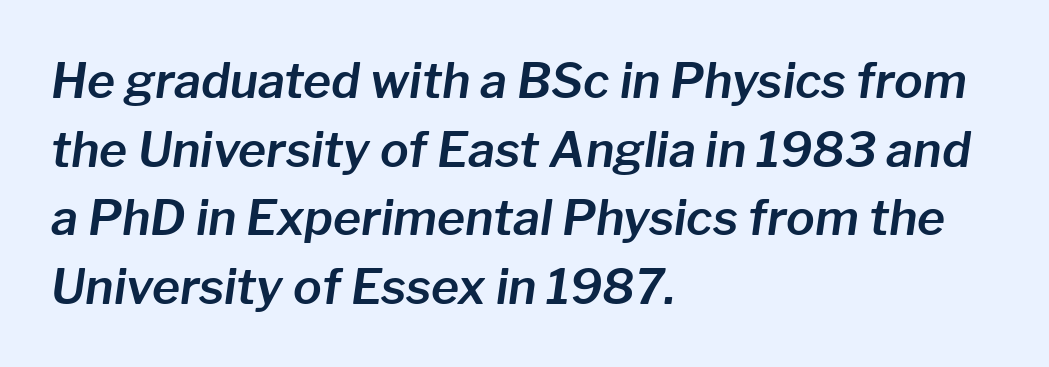
Q: Is the text italic (slanted)? A: Yes, it leans right by about 8 degrees.
Q: Is the text underlined? A: No.
Q: How is the paragraph aligned? A: Left-aligned.
Q: Is the spacing between letters normal or unusually wide? A: Normal.
Q: Is the spacing between lines tight, normal or loose? A: Normal.
Q: Width (condensed, normal, or wide)? A: Normal.
Q: Stroke contrast? A: Low.
Q: x-height? A: Medium.
Q: Monospaced? A: No.
